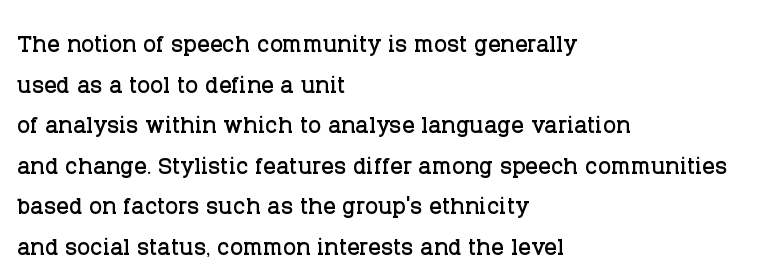
Q: Is the text italic (slanted)? A: No, it is upright.
Q: Is the typeface a serif or a sans-serif typeface? A: Serif.
Q: Is the text underlined? A: No.
Q: How is the paragraph aligned? A: Left-aligned.
Q: Is the spacing between letters normal or unusually wide? A: Normal.
Q: Is the spacing between lines tight, normal or loose? A: Normal.
Q: Width (condensed, normal, or wide)? A: Normal.
Q: Stroke contrast? A: Low.
Q: x-height? A: Large.
Q: Monospaced? A: No.
